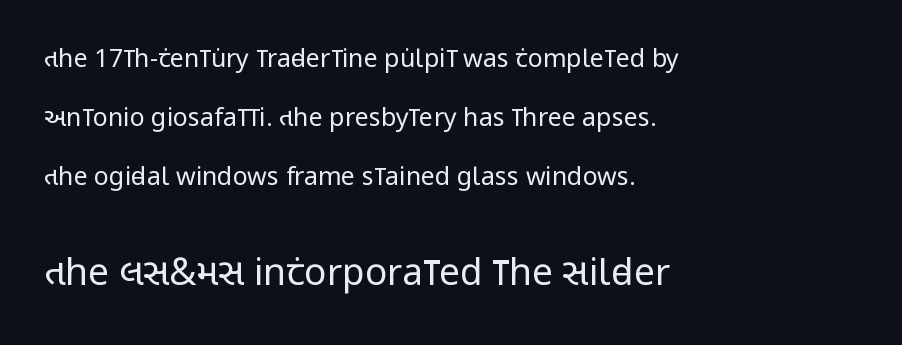
Q: Is the text bold? A: No.
Q: Is the text italic (slanted)? A: No, it is upright.
Q: Is the typeface a serif or a sans-serif typeface? A: Sans-serif.
Q: Is the text underlined? A: No.
Q: How is the paragraph aligned? A: Left-aligned.
Q: Is the spacing between letters normal or unusually wide? A: Normal.
Q: Is the spacing between lines tight, normal or loose? A: Loose.
Q: Which block of text is set in a larger size, the first (top) or the second (bottom)? A: The second (bottom) one.
Q: Width (condensed, normal, or wide)? A: Condensed.
Q: Stroke contrast? A: Low.
Q: x-height? A: Large.
Q: Monospaced? A: No.
